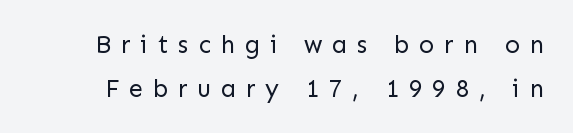
The image shows 25 px text type, upright; set line spacing 1.75x, unusually wide letter spacing (+0.39 em), not underlined.
